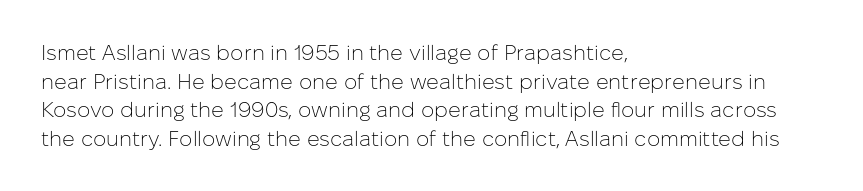
The image shows 21 px text type, upright; set left-aligned, normal line spacing (1.36x), normal letter spacing, not underlined.
